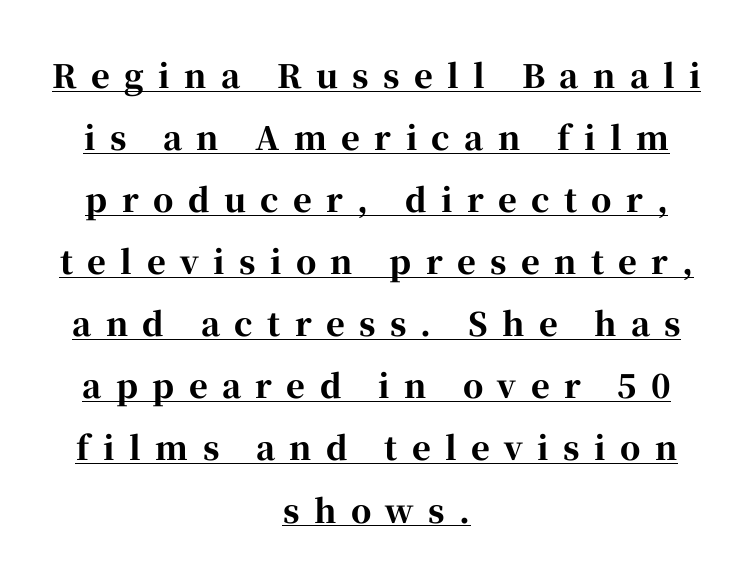
The image shows 32 px bold serif type, upright; set centered, loose line spacing (1.94x), unusually wide letter spacing (+0.45 em), underlined; high stroke contrast and a medium x-height.
